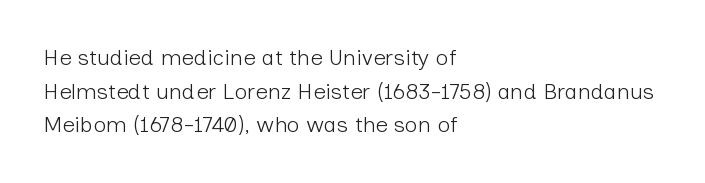
The image shows 22 px text type, upright; set left-aligned, normal line spacing (1.53x), normal letter spacing, not underlined.
